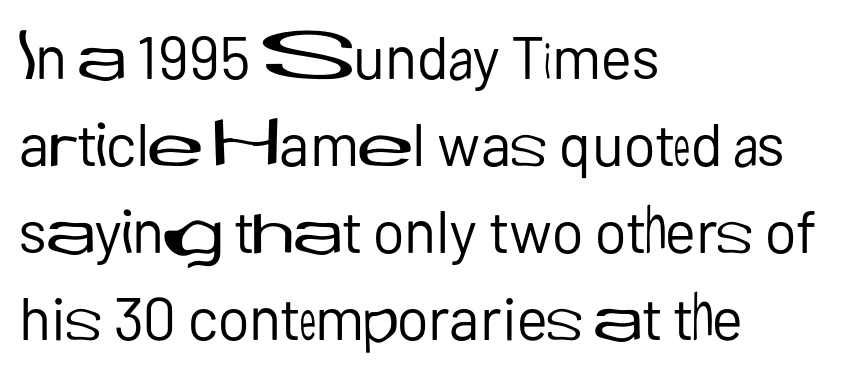
Q: Is the text bold? A: No.
Q: Is the text italic (slanted)? A: No, it is upright.
Q: Is the typeface a serif or a sans-serif typeface? A: Sans-serif.
Q: Is the text underlined? A: No.
Q: How is the paragraph aligned? A: Left-aligned.
Q: Is the spacing between letters normal or unusually wide? A: Normal.
Q: Is the spacing between lines tight, normal or loose? A: Normal.
Q: Width (condensed, normal, or wide)? A: Normal.
Q: Stroke contrast? A: Low.
Q: x-height? A: Medium.
Q: Monospaced? A: No.
